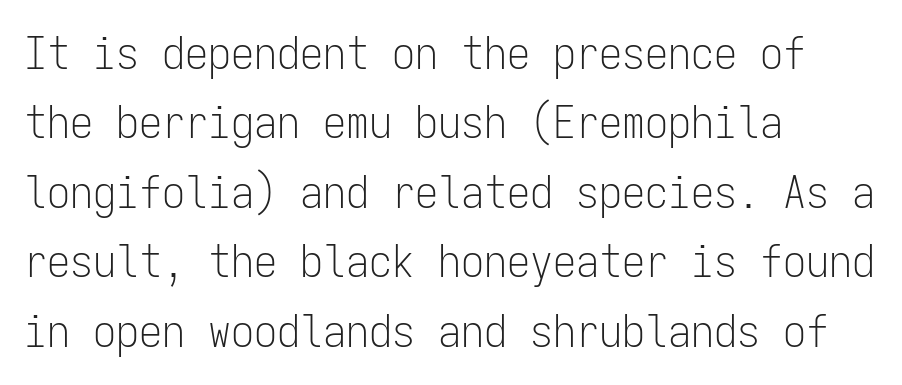
The paragraph shown leans on its left margin. The letters sit at their default tracking, neither squeezed nor spread. Summary of weight: not heavy and not bold. Type style note: lacks serifs.
